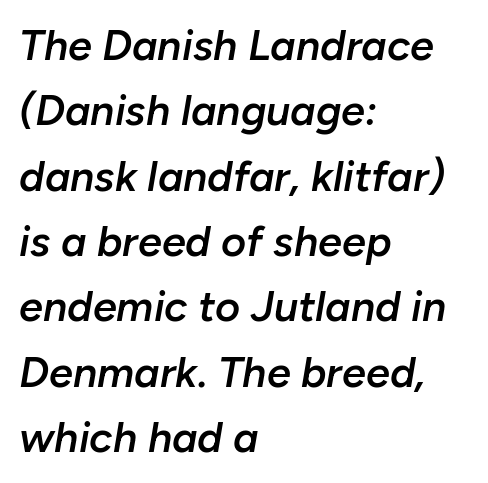
Q: Is the text bold? A: Semi-bold.
Q: Is the text italic (slanted)? A: Yes, it leans right by about 10 degrees.
Q: Is the text underlined? A: No.
Q: How is the paragraph aligned? A: Left-aligned.
Q: Is the spacing between letters normal or unusually wide? A: Normal.
Q: Is the spacing between lines tight, normal or loose? A: Normal.
Q: Width (condensed, normal, or wide)? A: Normal.
Q: Stroke contrast? A: Low.
Q: x-height? A: Medium.
Q: Monospaced? A: No.
